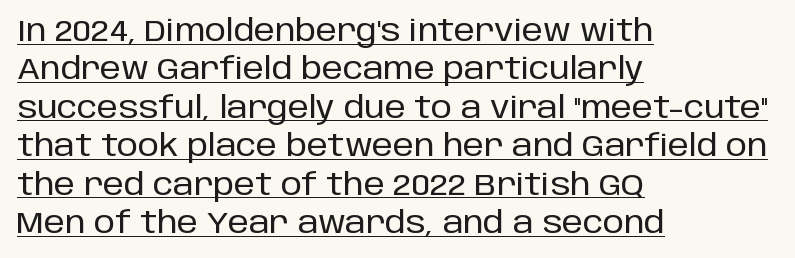
The image shows 30 px sans-serif type, upright; set left-aligned, normal line spacing (1.28x), normal letter spacing, underlined; low stroke contrast and a large x-height.
